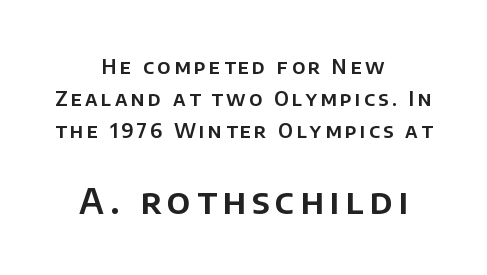
Q: Is the text italic (slanted)? A: No, it is upright.
Q: Is the typeface a serif or a sans-serif typeface? A: Sans-serif.
Q: Is the text underlined? A: No.
Q: How is the paragraph aligned? A: Centered.
Q: Is the spacing between lines tight, normal or loose? A: Normal.
Q: Which block of text is set in a larger size, the first (top) or the second (bottom)? A: The second (bottom) one.
Q: Width (condensed, normal, or wide)? A: Normal.
Q: Stroke contrast? A: Low.
Q: x-height? A: Large.
Q: Monospaced? A: No.
